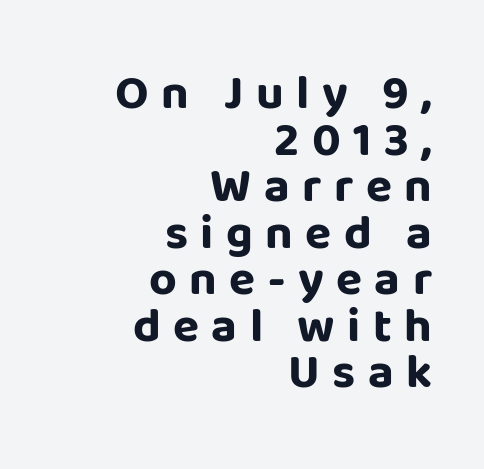
{"serif": "no", "italic": "no", "bold": "yes", "weight": "bold", "width": "normal", "stroke_contrast": "low", "x_height": "large", "monospaced": "no", "underline": "no", "align": "right", "line_spacing": "tight", "line_spacing_ratio": 0.97, "letter_spacing": "wide", "letter_spacing_em": 0.26, "glyph_px": 48}
